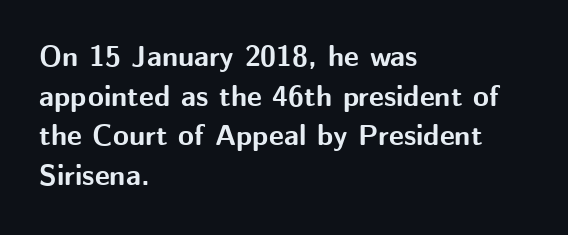
The compositor pushed each line to the left boundary. Regarding serifs, this sample does without them. Standard letterfit; no display-style spreading of the glyphs. The rows are spaced the way most documents space them. The space beneath each line is pristine and unruled. Proportional: the letters do not fall into vertical columns.
